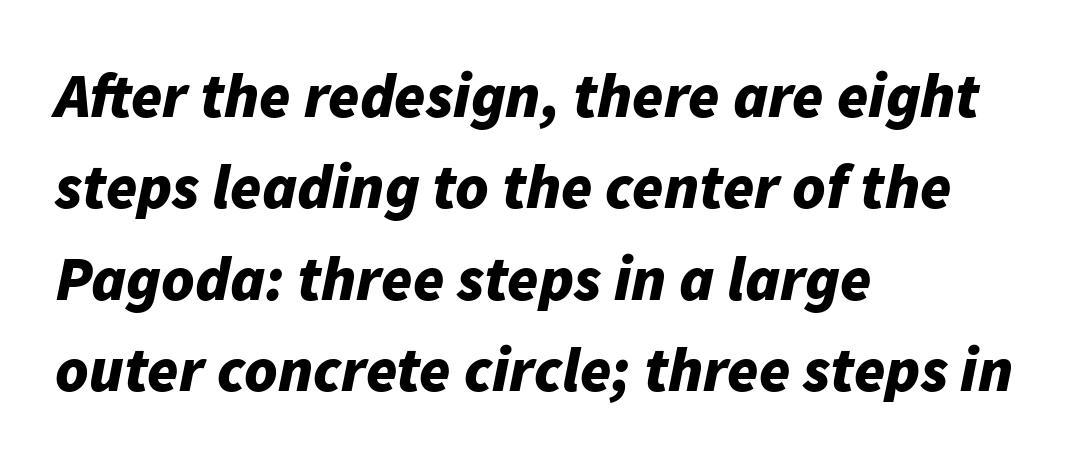
Q: Is the text bold? A: Yes.
Q: Is the text italic (slanted)? A: Yes, it leans right by about 11 degrees.
Q: Is the text underlined? A: No.
Q: How is the paragraph aligned? A: Left-aligned.
Q: Is the spacing between letters normal or unusually wide? A: Normal.
Q: Is the spacing between lines tight, normal or loose? A: Normal.
Q: Width (condensed, normal, or wide)? A: Normal.
Q: Stroke contrast? A: Low.
Q: x-height? A: Medium.
Q: Monospaced? A: No.
